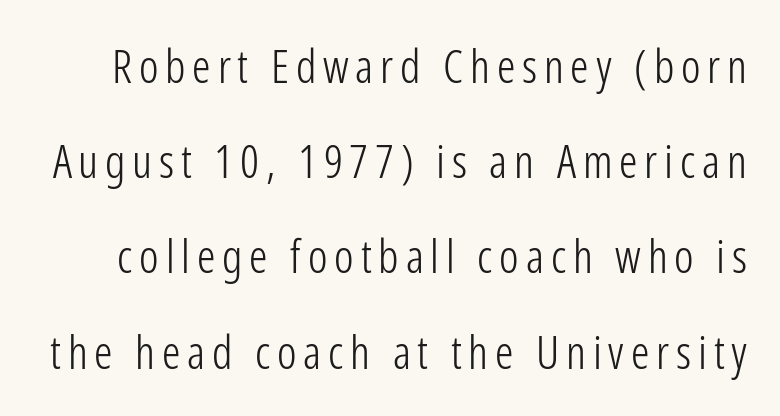
Q: Is the text bold? A: No.
Q: Is the text italic (slanted)? A: No, it is upright.
Q: Is the typeface a serif or a sans-serif typeface? A: Sans-serif.
Q: Is the text underlined? A: No.
Q: Is the spacing between lines tight, normal or loose? A: Loose.
Q: Width (condensed, normal, or wide)? A: Condensed.
Q: Stroke contrast? A: Low.
Q: x-height? A: Medium.
Q: Monospaced? A: No.
